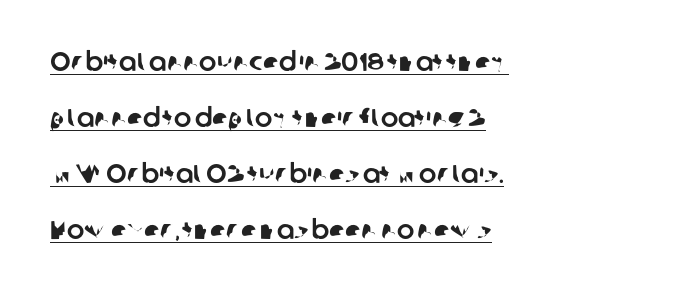
{"underline": "yes", "align": "left", "line_spacing": "loose", "line_spacing_ratio": 2.15, "letter_spacing": "normal", "letter_spacing_em": 0.0, "glyph_px": 26}
